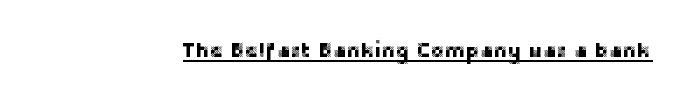
Students, note that the glyphs here touch the page at normal intervals. Does a line run under the words? Yes, clearly. Designer's note — italics off, roman on.
